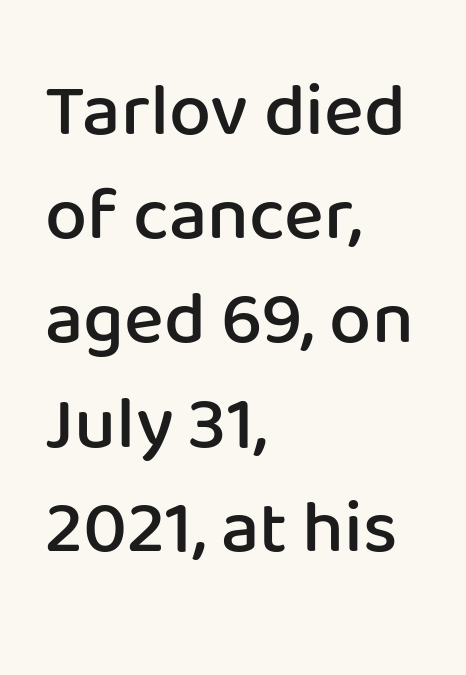
Is this a sans? Yes — the strokes have no serifs. This is roman type, the default non-slanted kind. Does the weight exceed regular? Yes, but only to semibold. A classic flush-left, rag-right setting is used for this passage.
